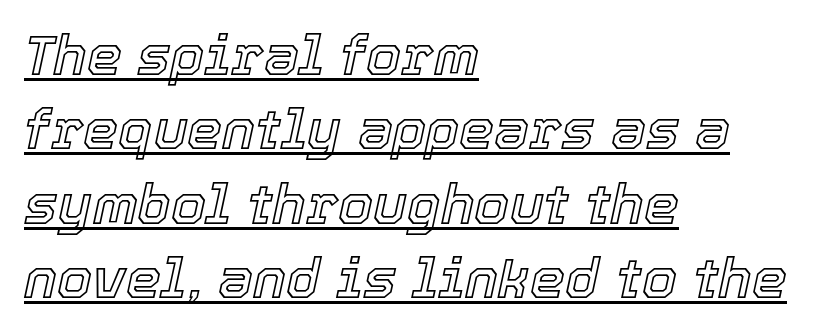
Here the designer chose a conventional face with non-uniform glyph widths. Notice how descenders clear the ascenders below comfortably — that's standard leading. Teacher's note: observe the even left margin — that is flush-left alignment. Looking at the ascenders, they clearly lean.
